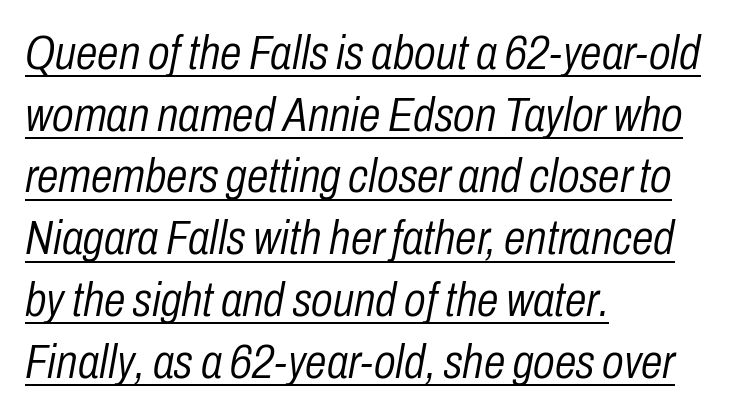
The image shows 49 px light, condensed type, italic (leaning right); set left-aligned, normal line spacing (1.26x), normal letter spacing, underlined; low stroke contrast and a medium x-height.
